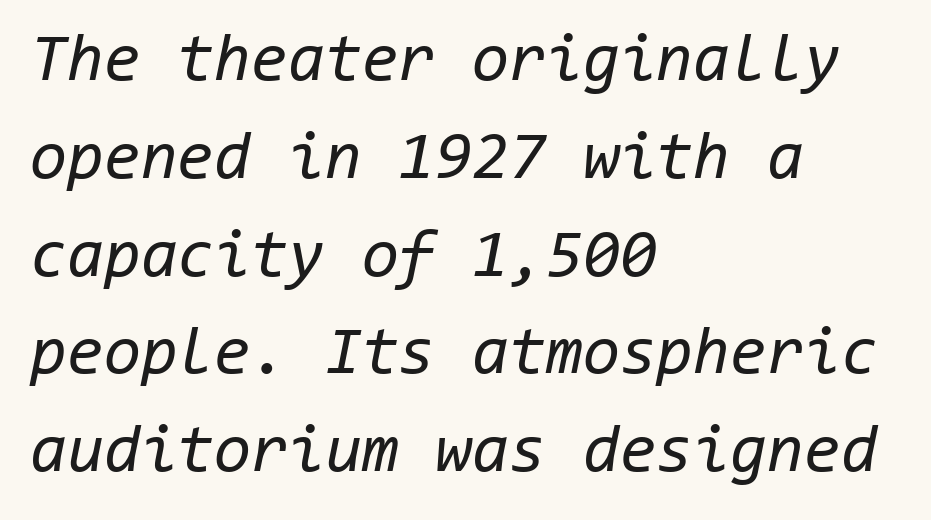
{"italic": "yes", "lean": "right", "slant_degrees": 11, "bold": "no", "weight": "regular", "width": "normal", "stroke_contrast": "low", "x_height": "medium", "monospaced": "yes", "underline": "no", "align": "left", "line_spacing": "normal", "line_spacing_ratio": 1.46, "letter_spacing": "normal", "letter_spacing_em": 0.0, "glyph_px": 67}
